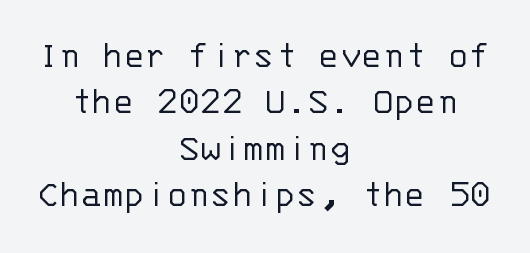
Q: Is the text bold? A: No.
Q: Is the text italic (slanted)? A: No, it is upright.
Q: Is the typeface a serif or a sans-serif typeface? A: Sans-serif.
Q: Is the text underlined? A: No.
Q: How is the paragraph aligned? A: Centered.
Q: Is the spacing between letters normal or unusually wide? A: Normal.
Q: Width (condensed, normal, or wide)? A: Normal.
Q: Stroke contrast? A: Low.
Q: x-height? A: Large.
Q: Monospaced? A: Yes.
